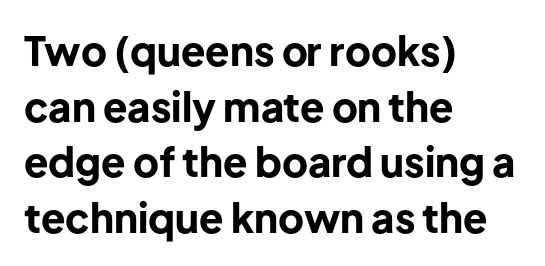
Q: Is the text bold? A: Yes.
Q: Is the text italic (slanted)? A: No, it is upright.
Q: Is the typeface a serif or a sans-serif typeface? A: Sans-serif.
Q: Is the text underlined? A: No.
Q: How is the paragraph aligned? A: Left-aligned.
Q: Is the spacing between letters normal or unusually wide? A: Normal.
Q: Is the spacing between lines tight, normal or loose? A: Normal.
Q: Width (condensed, normal, or wide)? A: Normal.
Q: Stroke contrast? A: Low.
Q: x-height? A: Medium.
Q: Monospaced? A: No.
